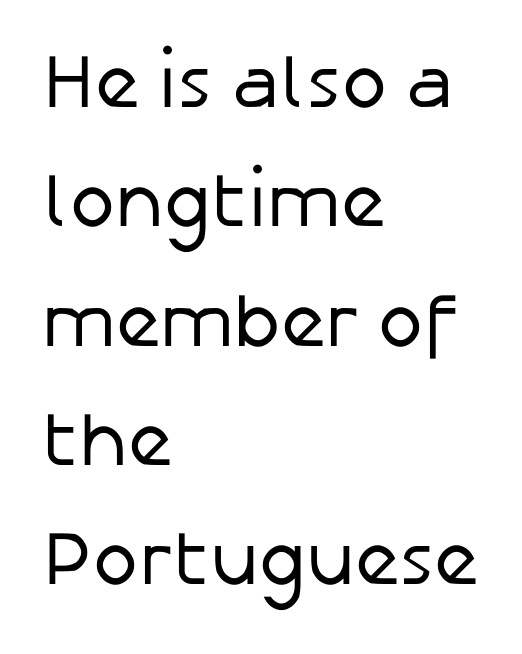
{"serif": "no", "italic": "no", "bold": "no", "weight": "regular", "width": "normal", "stroke_contrast": "low", "x_height": "medium", "monospaced": "no", "underline": "no", "align": "left", "line_spacing": "normal", "line_spacing_ratio": 1.57, "letter_spacing": "normal", "letter_spacing_em": 0.0, "glyph_px": 76}
